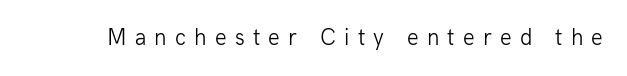
{"italic": "no", "bold": "no", "underline": "no", "letter_spacing": "wide", "letter_spacing_em": 0.36, "glyph_px": 23}
